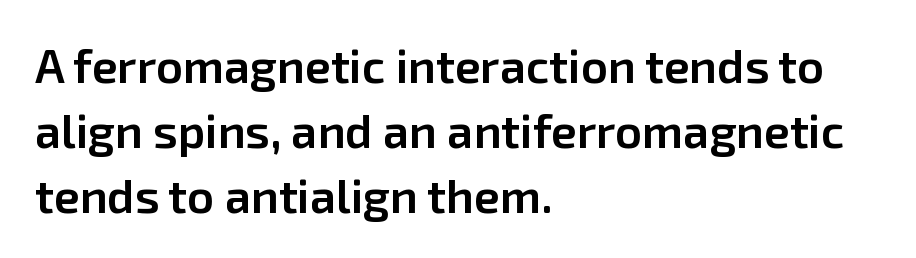
Q: Is the text bold? A: Semi-bold.
Q: Is the text italic (slanted)? A: No, it is upright.
Q: Is the typeface a serif or a sans-serif typeface? A: Sans-serif.
Q: Is the text underlined? A: No.
Q: How is the paragraph aligned? A: Left-aligned.
Q: Is the spacing between letters normal or unusually wide? A: Normal.
Q: Is the spacing between lines tight, normal or loose? A: Normal.
Q: Width (condensed, normal, or wide)? A: Normal.
Q: Stroke contrast? A: Low.
Q: x-height? A: Medium.
Q: Monospaced? A: No.
